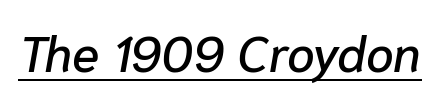
{"italic": "yes", "lean": "right", "slant_degrees": 10, "width": "normal", "stroke_contrast": "low", "x_height": "medium", "monospaced": "no", "underline": "yes", "letter_spacing": "normal", "letter_spacing_em": 0.0, "glyph_px": 50}
